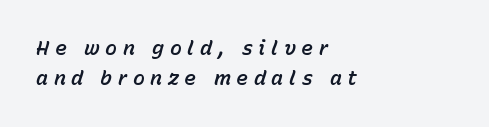
The image shows 20 px text type, italic (leaning right); set left-aligned, normal line spacing (1.52x), unusually wide letter spacing (+0.28 em), not underlined.
